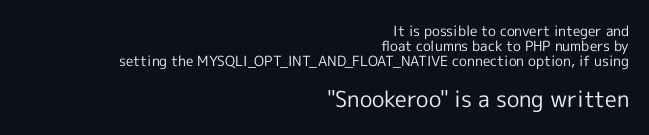
Every character sits straight up, as roman type does. Quick note: interline space is minimal. Words float on clear page, feet unadorned. The emphasis by scale lands on block number two, below. Alignment: flush right.
